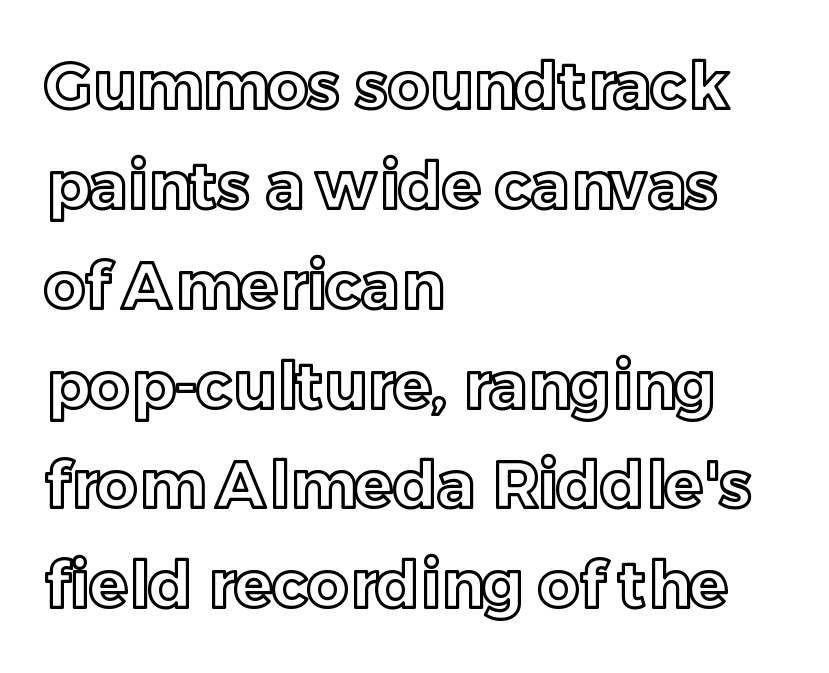
The image shows 64 px text type, upright; set left-aligned, normal line spacing (1.56x), normal letter spacing, not underlined; a medium x-height.
